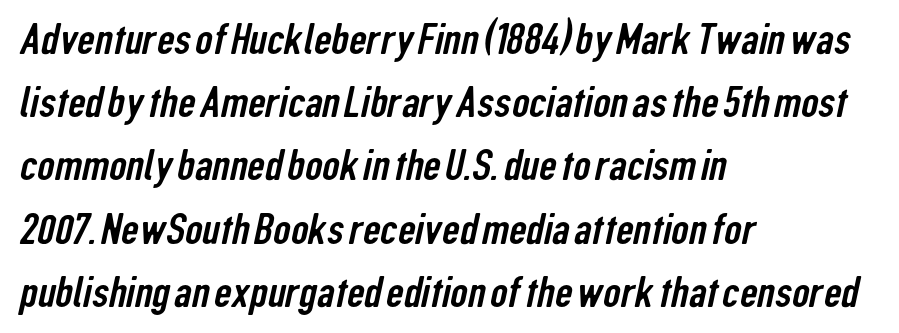
{"serif": "no", "width": "condensed", "stroke_contrast": "low", "x_height": "medium", "monospaced": "no", "underline": "no", "align": "left", "line_spacing": "normal", "line_spacing_ratio": 1.47, "letter_spacing": "normal", "letter_spacing_em": 0.0, "glyph_px": 43}
